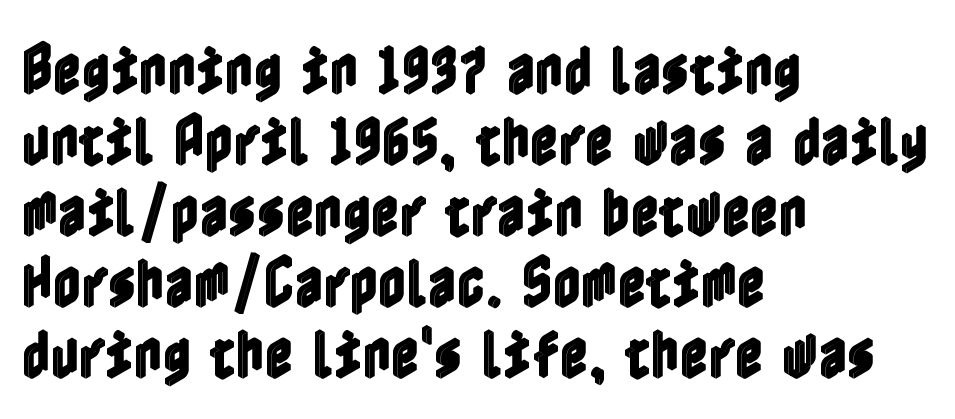
Q: Is the text italic (slanted)? A: No, it is upright.
Q: Is the text underlined? A: No.
Q: How is the paragraph aligned? A: Left-aligned.
Q: Is the spacing between letters normal or unusually wide? A: Normal.
Q: Is the spacing between lines tight, normal or loose? A: Normal.
Q: Width (condensed, normal, or wide)? A: Condensed.
Q: x-height? A: Medium.
